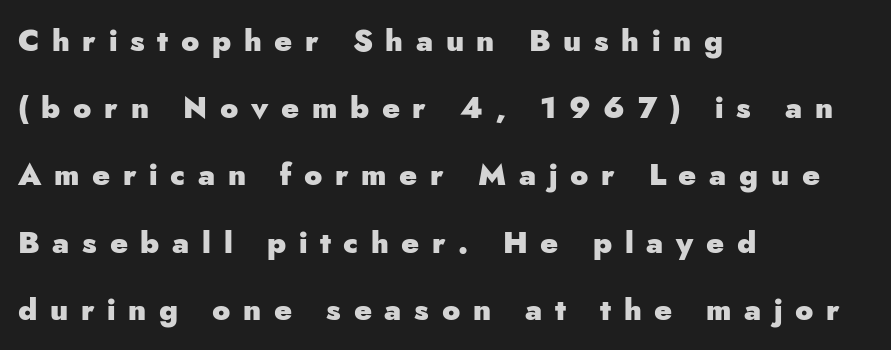
The image shows 30 px heavy sans-serif type, upright; set left-aligned, loose line spacing (2.24x), unusually wide letter spacing (+0.42 em), not underlined; low stroke contrast and a small x-height.
